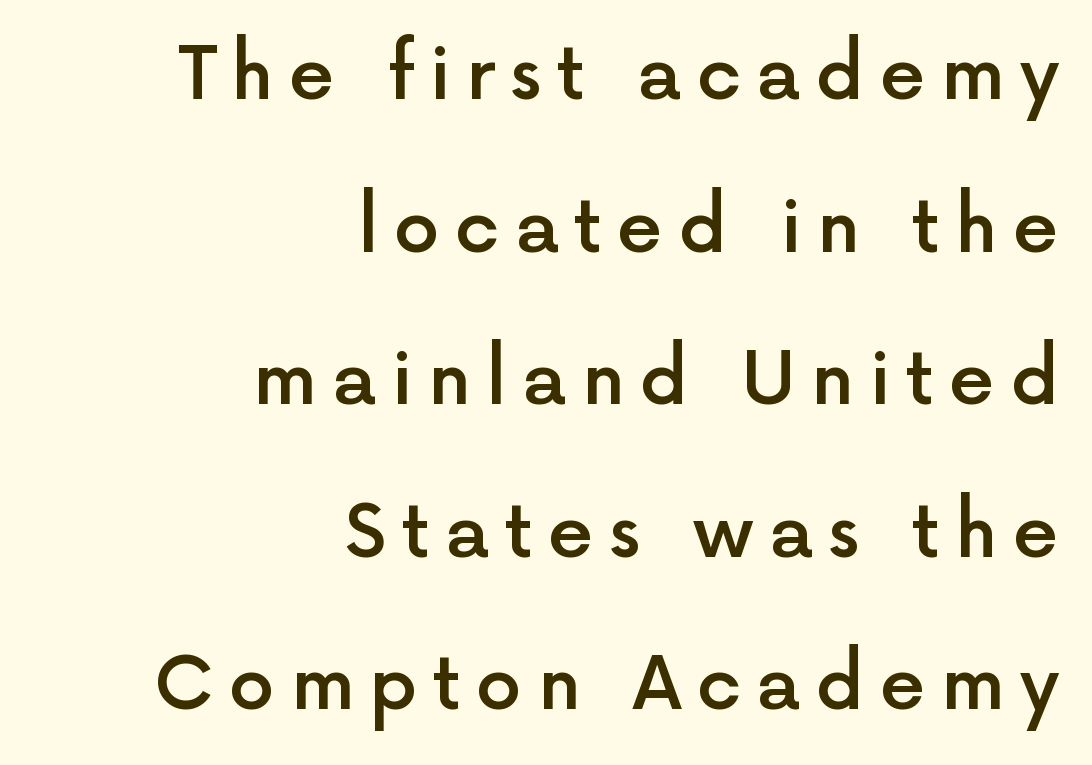
The image shows 73 px semibold sans-serif type, upright; set right-aligned, loose line spacing (2.09x), unusually wide letter spacing (+0.21 em), not underlined; a medium x-height.
